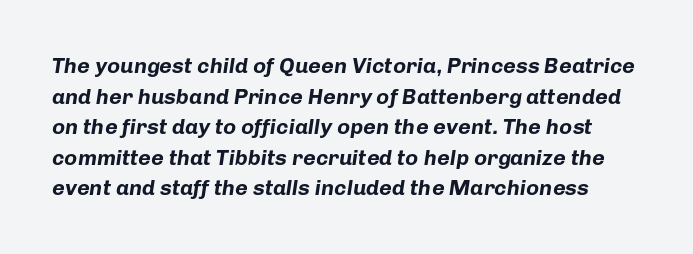
Strong, thick strokes mark this as bold type. The line texture is even and compact thanks to regular tracking. This block has exactly the height ordinary leading produces. Plain, unruled lines of type. Tall strokes in this sample are angled rather than plumb.
